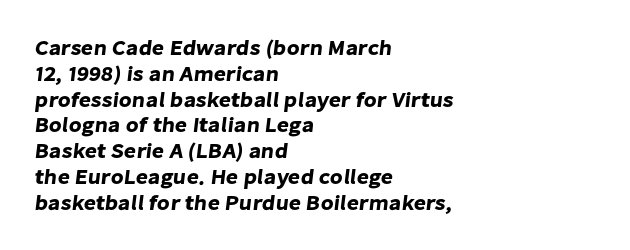
{"underline": "no", "align": "left", "line_spacing_ratio": 1.23, "letter_spacing": "normal", "letter_spacing_em": 0.0, "glyph_px": 21}
